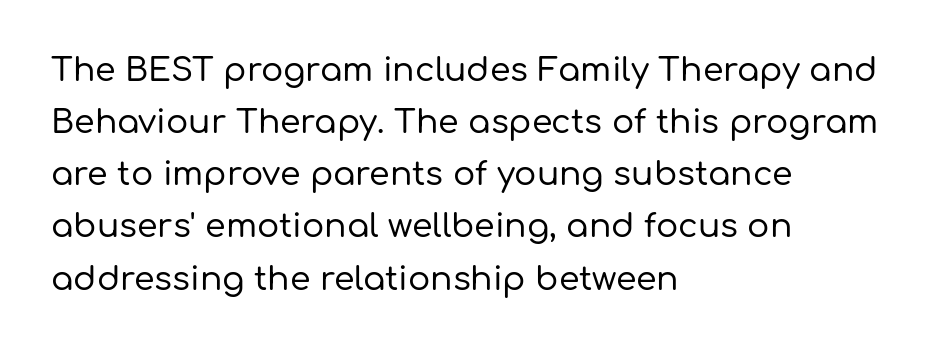
{"serif": "no", "italic": "no", "width": "normal", "stroke_contrast": "low", "x_height": "medium", "monospaced": "no", "underline": "no", "align": "left", "line_spacing": "normal", "line_spacing_ratio": 1.58, "letter_spacing": "normal", "letter_spacing_em": 0.0, "glyph_px": 33}
